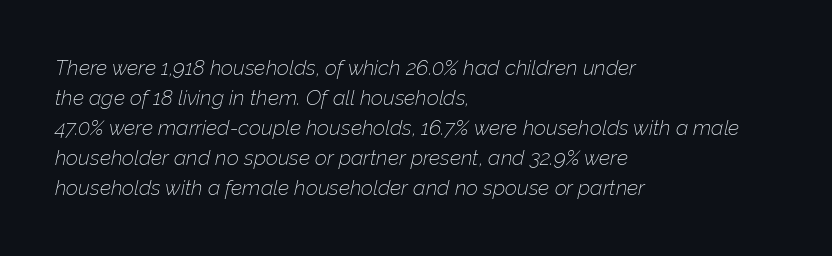
The image shows 21 px text type, italic (leaning right); set left-aligned, normal line spacing (1.43x), normal letter spacing, not underlined.
